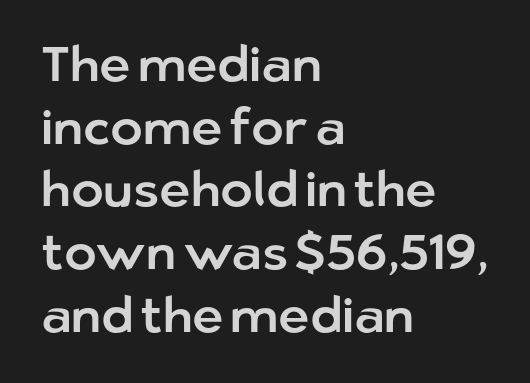
The image shows 49 px sans-serif type, upright; set left-aligned, normal line spacing (1.28x), normal letter spacing, not underlined; low stroke contrast and a medium x-height.
